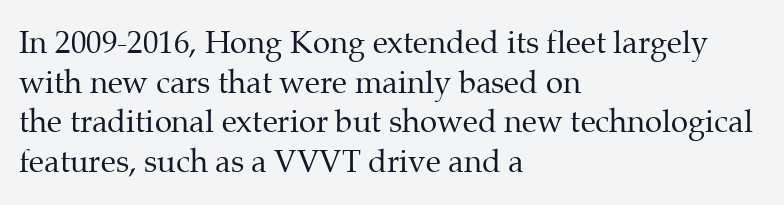
The image shows 31 px regular-weight serif type, upright; set left-aligned, normal line spacing (1.28x), normal letter spacing, not underlined; medium stroke contrast and a medium x-height.
